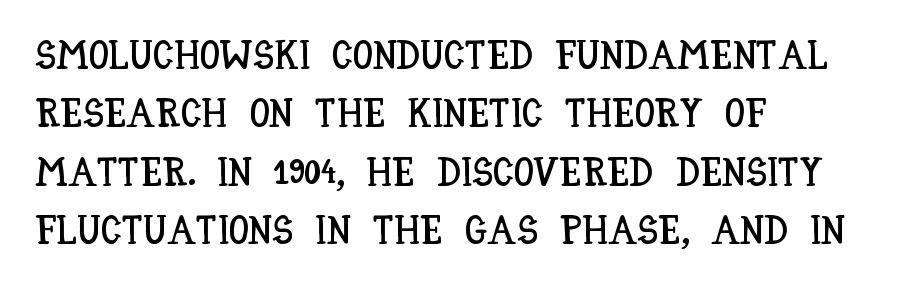
The image shows 40 px condensed type, upright; set left-aligned, normal line spacing (1.46x), normal letter spacing, not underlined; low stroke contrast and a large x-height.
